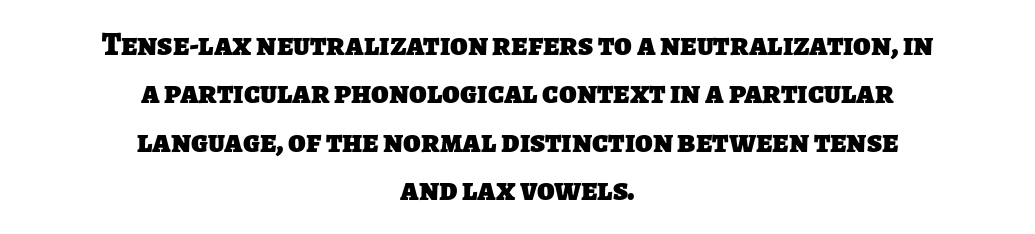
The image shows 32 px heavy sans-serif type; set centered, normal line spacing (1.51x), normal letter spacing, not underlined; low stroke contrast and a large x-height.
